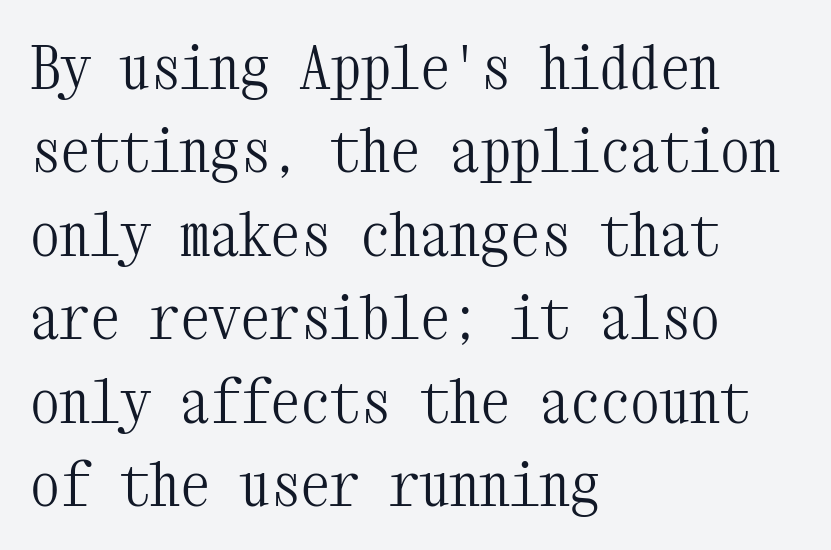
The image shows 60 px light, condensed serif type, upright, monospaced; set left-aligned, normal line spacing (1.39x), normal letter spacing, not underlined; medium stroke contrast and a medium x-height.
